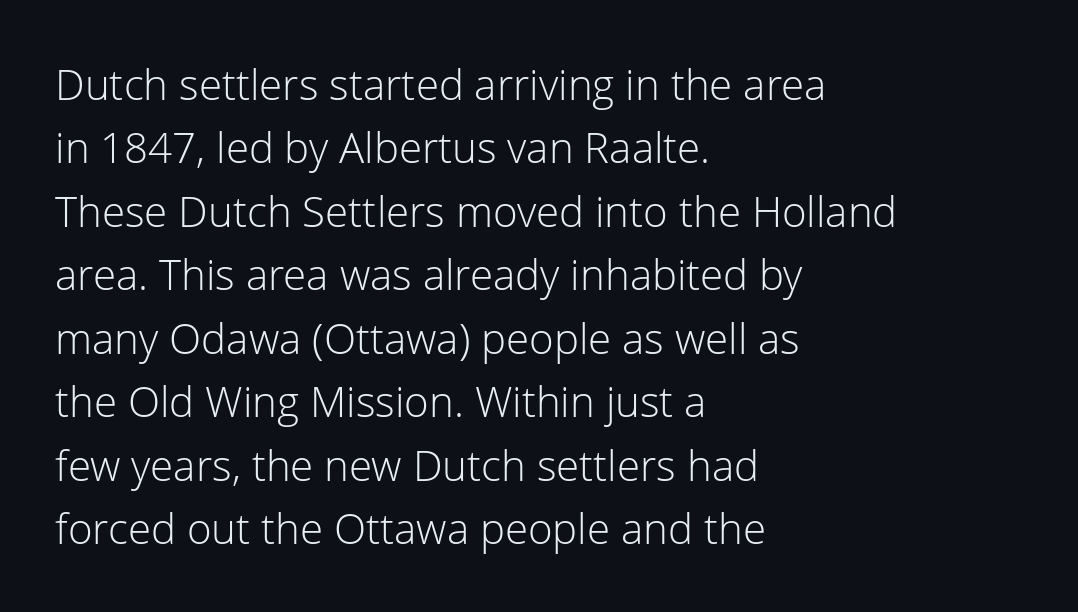
Q: Is the text bold? A: No.
Q: Is the text italic (slanted)? A: No, it is upright.
Q: Is the typeface a serif or a sans-serif typeface? A: Sans-serif.
Q: Is the text underlined? A: No.
Q: How is the paragraph aligned? A: Left-aligned.
Q: Is the spacing between letters normal or unusually wide? A: Normal.
Q: Is the spacing between lines tight, normal or loose? A: Normal.
Q: Width (condensed, normal, or wide)? A: Normal.
Q: Stroke contrast? A: Low.
Q: x-height? A: Medium.
Q: Monospaced? A: No.
